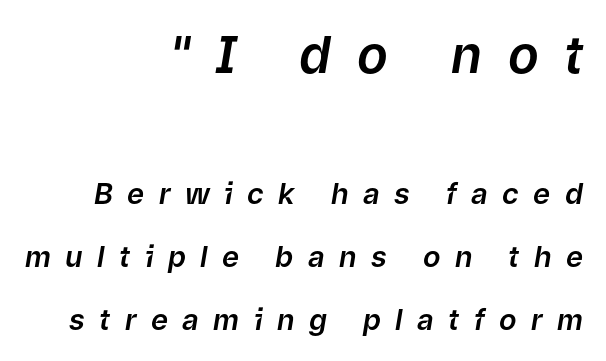
{"italic": "yes", "lean": "right", "slant_degrees": 9, "width": "normal", "stroke_contrast": "low", "x_height": "medium", "monospaced": "no", "underline": "no", "align": "right", "line_spacing": "loose", "line_spacing_ratio": 2.18, "letter_spacing": "wide", "letter_spacing_em": 0.5, "larger_block": "first", "size_ratio": 1.76, "glyph_px": 51}
